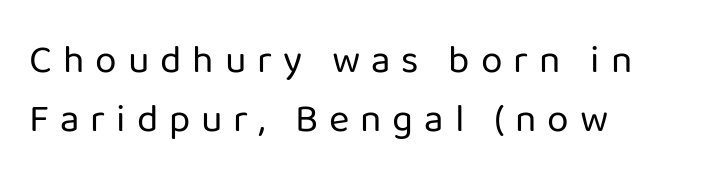
{"serif": "no", "italic": "no", "bold": "no", "weight": "regular", "width": "normal", "stroke_contrast": "low", "x_height": "medium", "monospaced": "no", "underline": "no", "align": "left", "line_spacing": "normal", "line_spacing_ratio": 1.52, "letter_spacing": "wide", "letter_spacing_em": 0.28, "glyph_px": 39}
